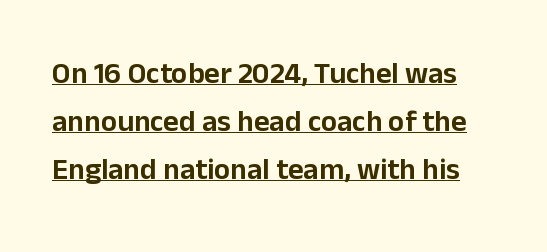
The image shows 30 px sans-serif type, upright; set normal line spacing (1.6x), normal letter spacing, underlined; low stroke contrast and a medium x-height.
